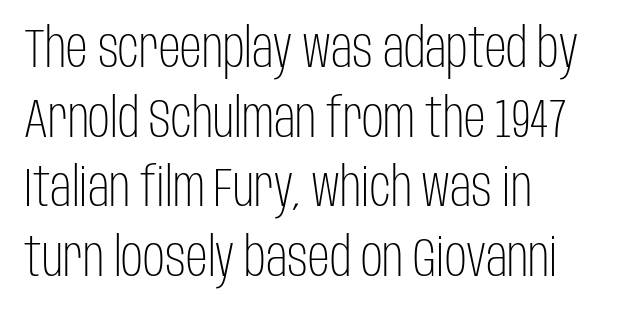
The image shows 54 px light, condensed sans-serif type, upright; set left-aligned, normal line spacing (1.29x), normal letter spacing, not underlined; low stroke contrast and a large x-height.
